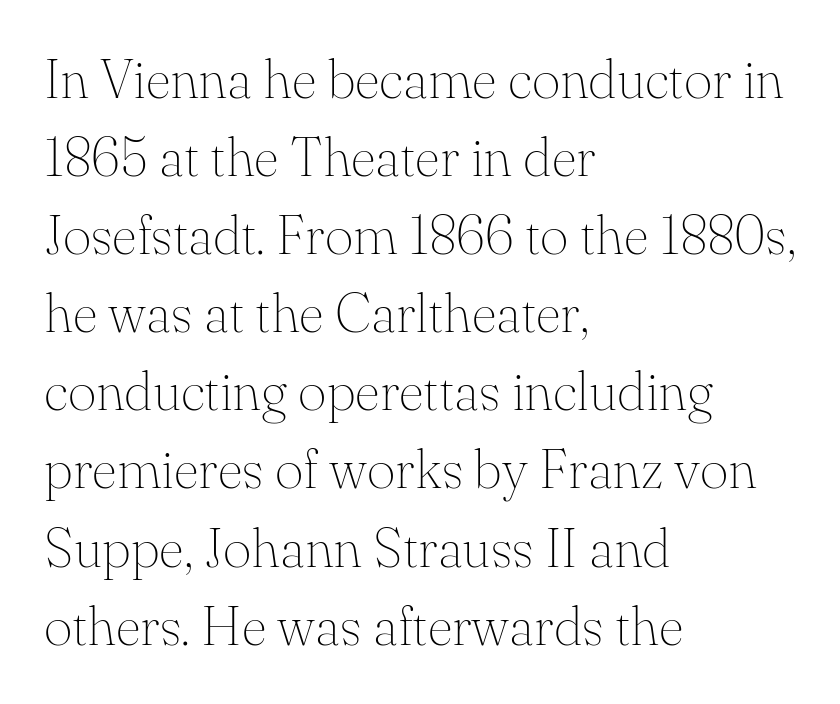
{"serif": "yes", "italic": "no", "bold": "no", "weight": "thin", "width": "normal", "stroke_contrast": "medium", "x_height": "small", "monospaced": "no", "underline": "no", "align": "left", "line_spacing": "normal", "line_spacing_ratio": 1.42, "letter_spacing": "normal", "letter_spacing_em": 0.0, "glyph_px": 55}
